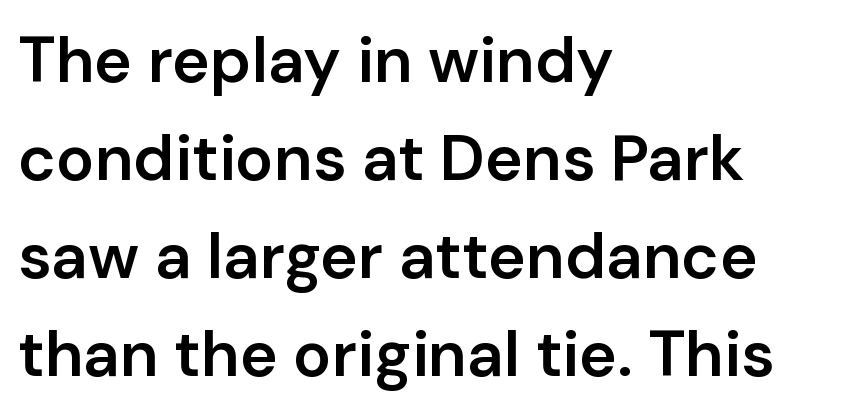
{"serif": "no", "italic": "no", "bold": "semi", "weight": "semibold", "width": "normal", "stroke_contrast": "low", "x_height": "medium", "monospaced": "no", "underline": "no", "align": "left", "line_spacing": "normal", "line_spacing_ratio": 1.53, "letter_spacing": "normal", "letter_spacing_em": 0.0, "glyph_px": 64}
